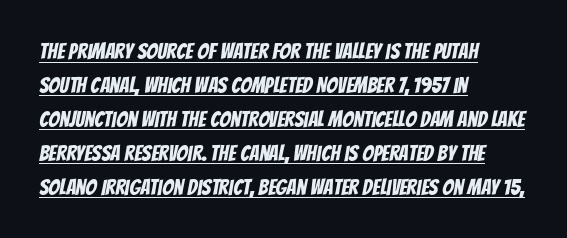
{"underline": "yes", "align": "left", "line_spacing": "normal", "line_spacing_ratio": 1.54, "letter_spacing": "normal", "letter_spacing_em": 0.0, "glyph_px": 22}
